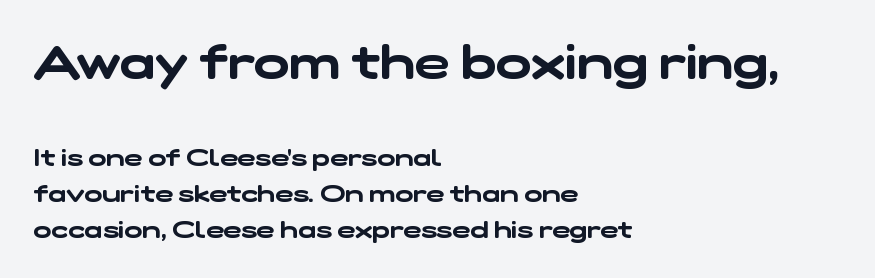
Q: Is the typeface a serif or a sans-serif typeface? A: Sans-serif.
Q: Is the text underlined? A: No.
Q: How is the paragraph aligned? A: Left-aligned.
Q: Is the spacing between letters normal or unusually wide? A: Normal.
Q: Is the spacing between lines tight, normal or loose? A: Normal.
Q: Which block of text is set in a larger size, the first (top) or the second (bottom)? A: The first (top) one.
Q: Width (condensed, normal, or wide)? A: Wide.
Q: Stroke contrast? A: Low.
Q: x-height? A: Medium.
Q: Monospaced? A: No.
